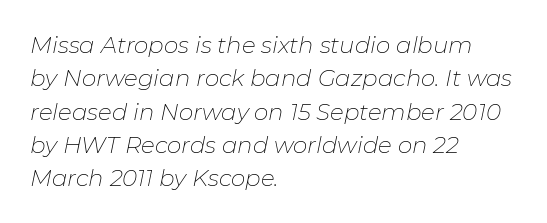
Q: Is the text bold? A: No.
Q: Is the text italic (slanted)? A: Yes, it leans right by about 11 degrees.
Q: Is the text underlined? A: No.
Q: How is the paragraph aligned? A: Left-aligned.
Q: Is the spacing between letters normal or unusually wide? A: Normal.
Q: Is the spacing between lines tight, normal or loose? A: Normal.
